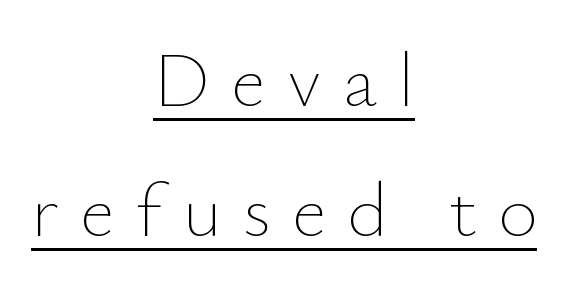
Each stroke keeps to a modest, everyday thickness or less. A typesetter would call this proportional, since set widths differ per character. Look at the tracking — it's clearly loosened, letters drifting apart. A typesetter would mark this as roman, not italic.
